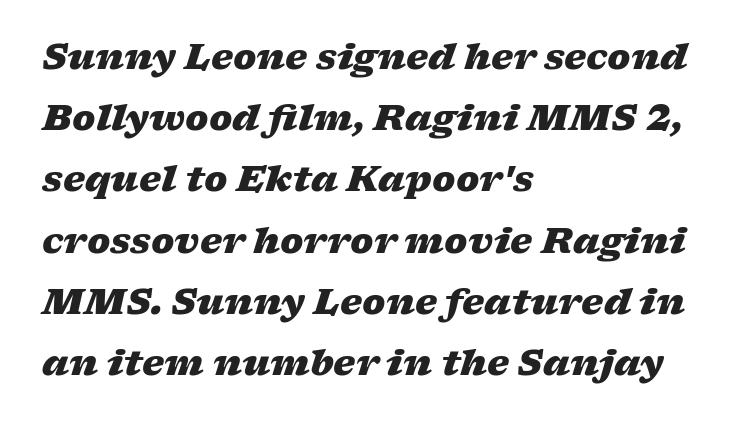
The image shows 35 px heavy, wide type, italic (leaning right); set left-aligned, line spacing 1.75x, normal letter spacing, not underlined; low stroke contrast and a medium x-height.
